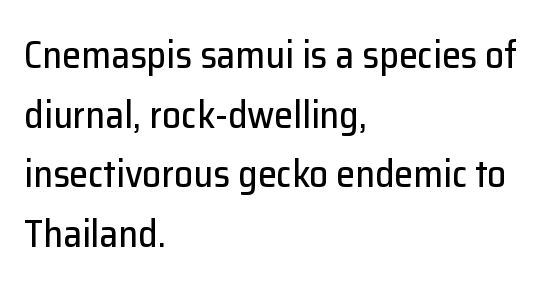
The image shows 38 px sans-serif type, upright; set left-aligned, normal line spacing (1.57x), normal letter spacing, not underlined; low stroke contrast and a medium x-height.
